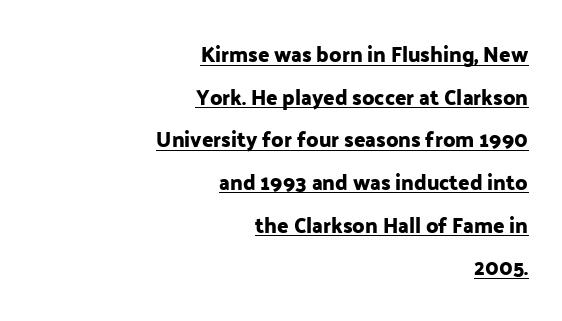
Q: Is the text italic (slanted)? A: No, it is upright.
Q: Is the text underlined? A: Yes.
Q: How is the paragraph aligned? A: Right-aligned.
Q: Is the spacing between letters normal or unusually wide? A: Normal.
Q: Is the spacing between lines tight, normal or loose? A: Loose.
